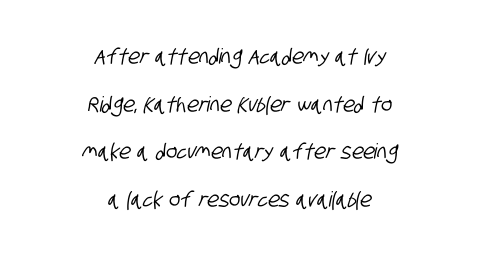
Q: Is the text underlined? A: No.
Q: How is the paragraph aligned? A: Centered.
Q: Is the spacing between letters normal or unusually wide? A: Normal.
Q: Is the spacing between lines tight, normal or loose? A: Loose.
